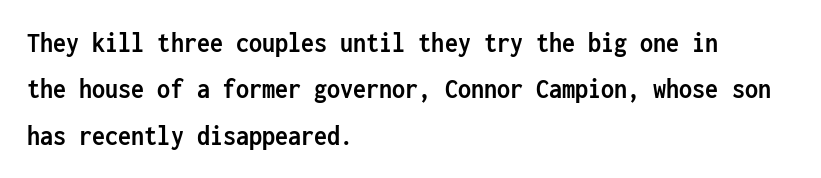
The image shows 29 px semibold, condensed sans-serif type, upright, monospaced; set left-aligned, normal line spacing (1.6x), normal letter spacing, not underlined; low stroke contrast and a medium x-height.
